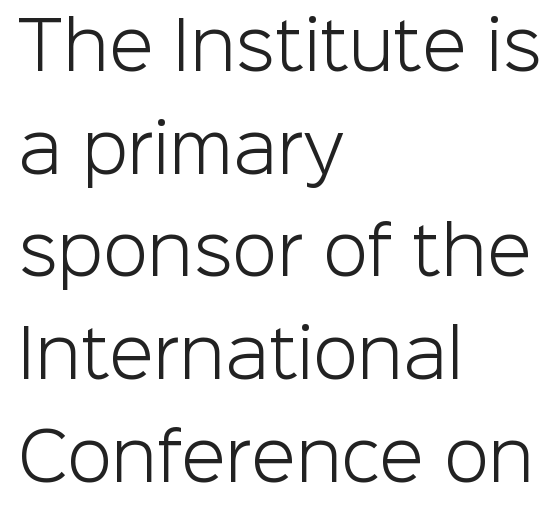
Letter spacing: default. When letters stand straight like this, we call the style roman or upright. Regarding serifs, this sample does without them. Spacing verdict: proportional, widths tailored to each character. Does the copy run flush right? No — it runs flush left.
